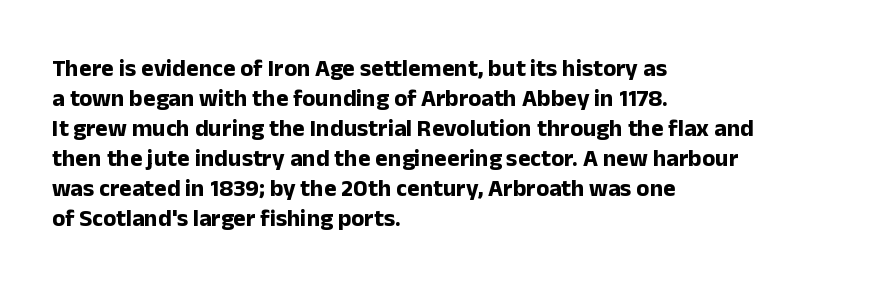
{"italic": "no", "bold": "yes", "underline": "no", "align": "left", "line_spacing": "normal", "line_spacing_ratio": 1.25, "letter_spacing": "normal", "letter_spacing_em": 0.0, "glyph_px": 24}
